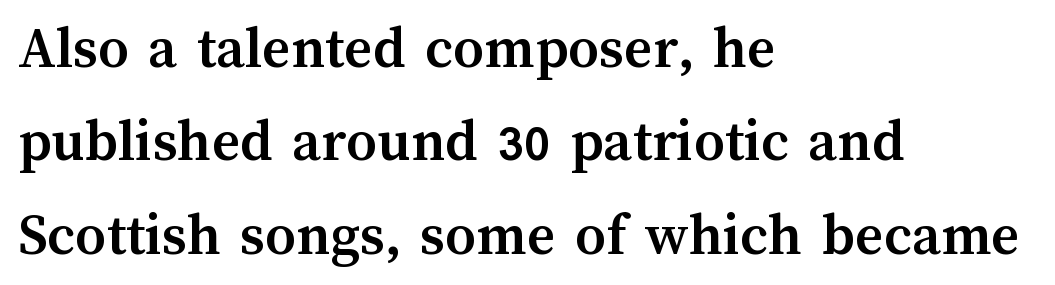
Q: Is the text bold? A: Yes.
Q: Is the text italic (slanted)? A: No, it is upright.
Q: Is the text underlined? A: No.
Q: How is the paragraph aligned? A: Left-aligned.
Q: Is the spacing between letters normal or unusually wide? A: Normal.
Q: Is the spacing between lines tight, normal or loose? A: Normal.
Q: Width (condensed, normal, or wide)? A: Normal.
Q: Stroke contrast? A: Medium.
Q: x-height? A: Medium.
Q: Monospaced? A: No.
